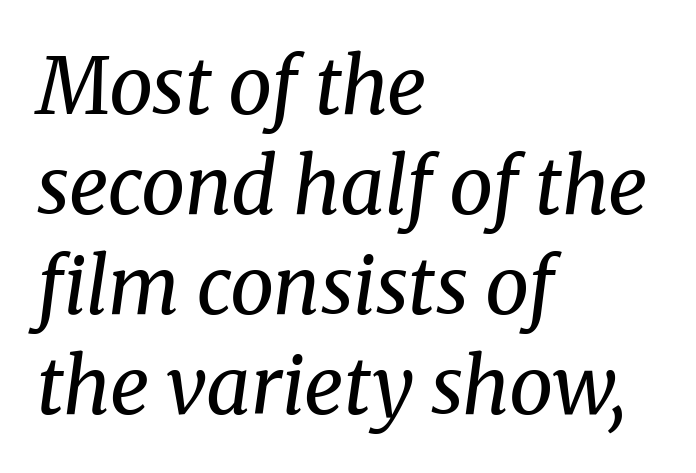
If you measured baseline to baseline, you'd find a middling distance. Left-aligned paragraph, ragged on the right. Words float on clear page, feet unadorned. Is this a fixed-width face? No — the glyphs have proportional, varying widths. A quiet, ordinary-to-light weight characterises the typeface. The glyphs in this specimen are seriffed.
